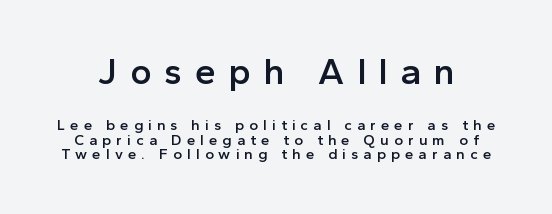
{"serif": "no", "italic": "no", "bold": "semi", "weight": "semibold", "width": "normal", "x_height": "medium", "monospaced": "no", "underline": "no", "line_spacing": "tight", "line_spacing_ratio": 0.98, "letter_spacing": "wide", "letter_spacing_em": 0.34, "larger_block": "first", "size_ratio": 2.47, "glyph_px": 37}
